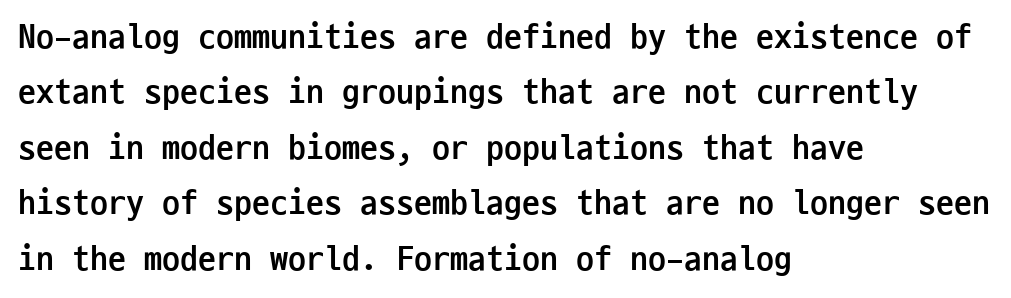
Q: Is the text bold? A: Yes.
Q: Is the text italic (slanted)? A: No, it is upright.
Q: Is the typeface a serif or a sans-serif typeface? A: Sans-serif.
Q: Is the text underlined? A: No.
Q: How is the paragraph aligned? A: Left-aligned.
Q: Is the spacing between letters normal or unusually wide? A: Normal.
Q: Is the spacing between lines tight, normal or loose? A: Normal.
Q: Width (condensed, normal, or wide)? A: Condensed.
Q: Stroke contrast? A: Low.
Q: x-height? A: Medium.
Q: Monospaced? A: Yes.
